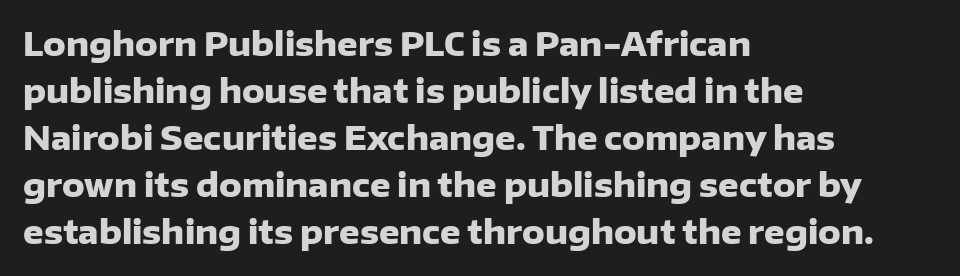
Q: Is the text bold? A: Yes.
Q: Is the text italic (slanted)? A: No, it is upright.
Q: Is the typeface a serif or a sans-serif typeface? A: Sans-serif.
Q: Is the text underlined? A: No.
Q: How is the paragraph aligned? A: Left-aligned.
Q: Is the spacing between letters normal or unusually wide? A: Normal.
Q: Is the spacing between lines tight, normal or loose? A: Normal.
Q: Width (condensed, normal, or wide)? A: Normal.
Q: Stroke contrast? A: Low.
Q: x-height? A: Medium.
Q: Monospaced? A: No.
